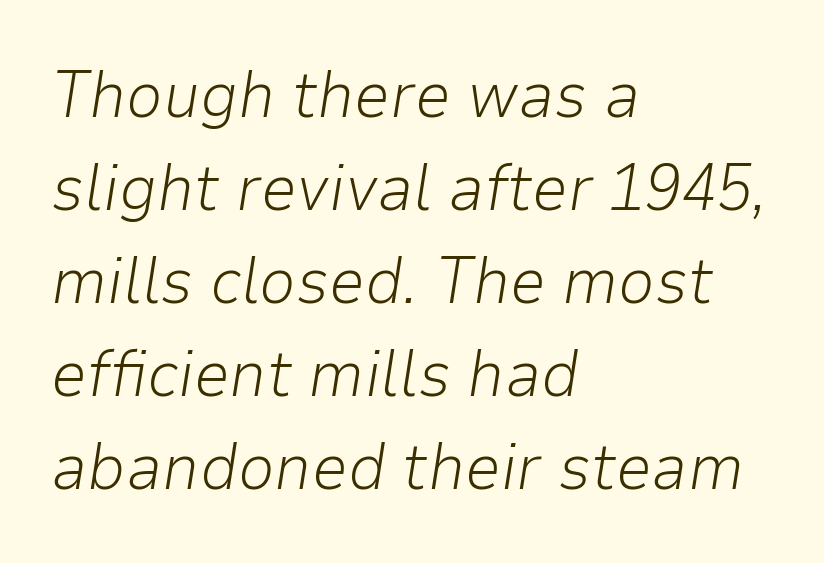
{"italic": "yes", "lean": "right", "slant_degrees": 9, "bold": "no", "weight": "light", "width": "normal", "stroke_contrast": "low", "x_height": "medium", "monospaced": "no", "underline": "no", "align": "left", "line_spacing": "normal", "line_spacing_ratio": 1.43, "letter_spacing": "normal", "letter_spacing_em": 0.0, "glyph_px": 65}
